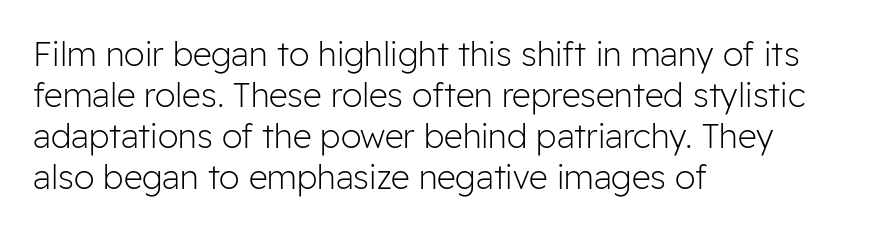
The image shows 33 px light sans-serif type, upright; set left-aligned, line spacing 1.24x, normal letter spacing, not underlined; low stroke contrast and a medium x-height.
